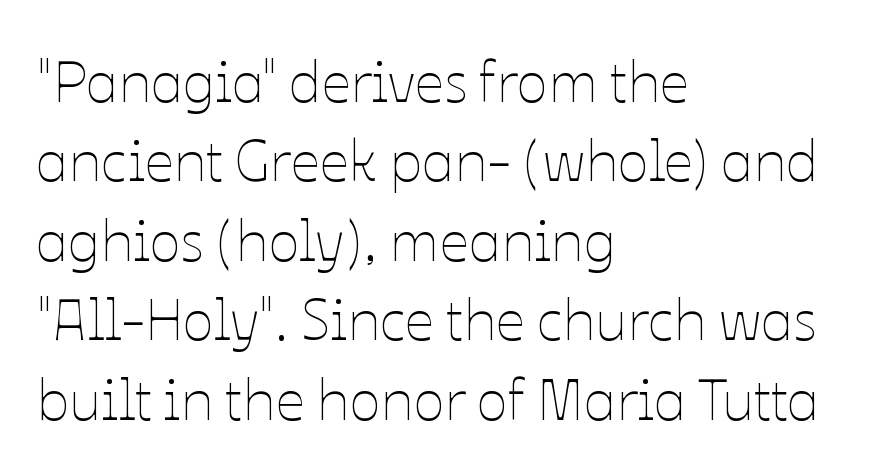
The image shows 58 px thin type, upright; set left-aligned, normal line spacing (1.37x), normal letter spacing, not underlined; low stroke contrast and a medium x-height.
